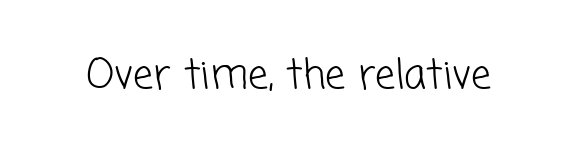
Tracking here is standard; glyphs follow each other at the usual distance. Nobody drew a line under any word here. Nope, no serifs anywhere on these letters. You could not count columns in this text — the font is proportionally spaced. The weight would be labelled regular, book, light, or lighter still.
